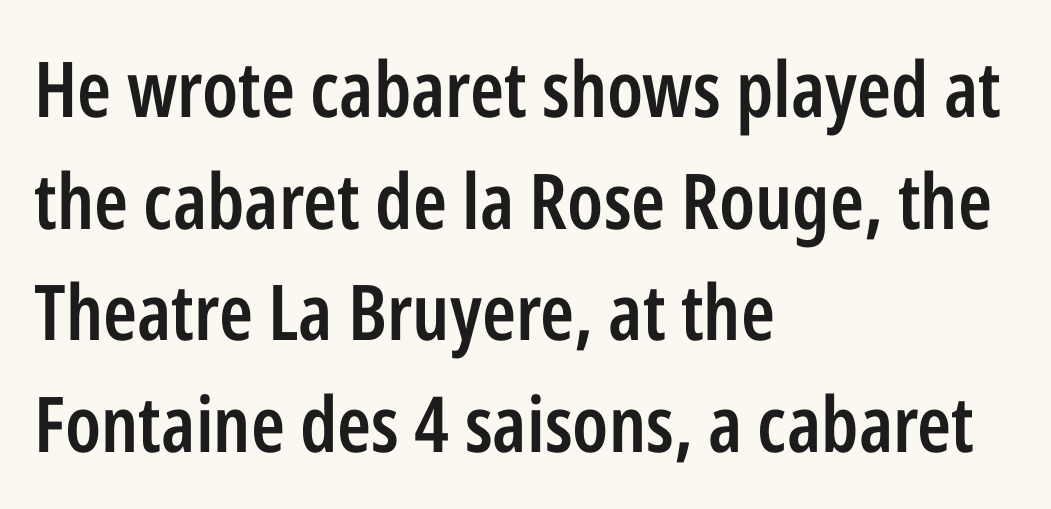
The image shows 77 px semibold, condensed sans-serif type, upright; set left-aligned, normal line spacing (1.45x), normal letter spacing, not underlined; low stroke contrast and a medium x-height.
